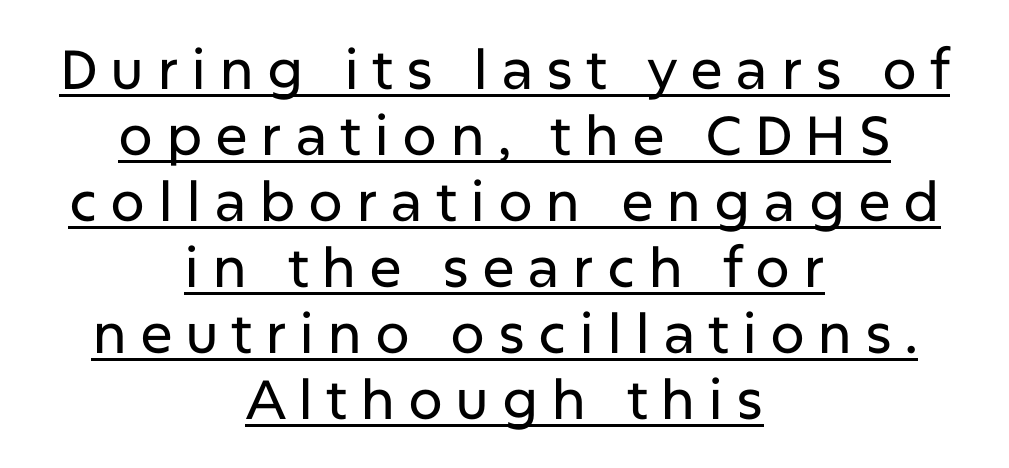
The image shows 55 px sans-serif type, upright; set centered, line spacing 1.2x, unusually wide letter spacing (+0.23 em), underlined; low stroke contrast and a medium x-height.
